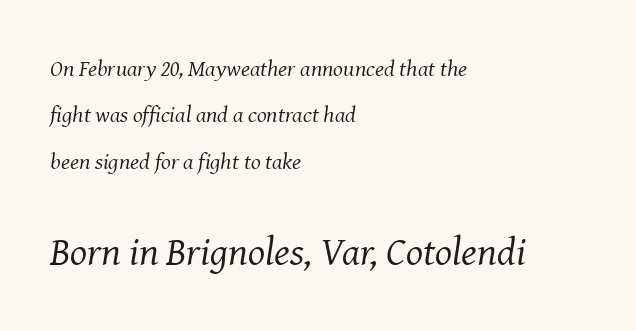
Q: Is the text bold? A: No.
Q: Is the text italic (slanted)? A: Yes, it leans right by about 8 degrees.
Q: Is the typeface a serif or a sans-serif typeface? A: Serif.
Q: Is the text underlined? A: No.
Q: How is the paragraph aligned? A: Left-aligned.
Q: Is the spacing between letters normal or unusually wide? A: Normal.
Q: Is the spacing between lines tight, normal or loose? A: Loose.
Q: Which block of text is set in a larger size, the first (top) or the second (bottom)? A: The second (bottom) one.
Q: Width (condensed, normal, or wide)? A: Normal.
Q: Stroke contrast? A: Medium.
Q: x-height? A: Medium.
Q: Monospaced? A: No.
